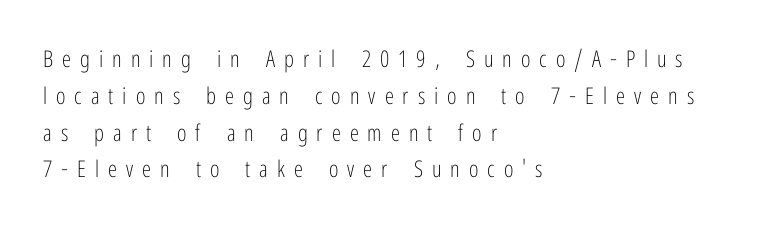
The image shows 23 px text type, upright; set left-aligned, normal line spacing (1.6x), unusually wide letter spacing (+0.39 em), not underlined.
